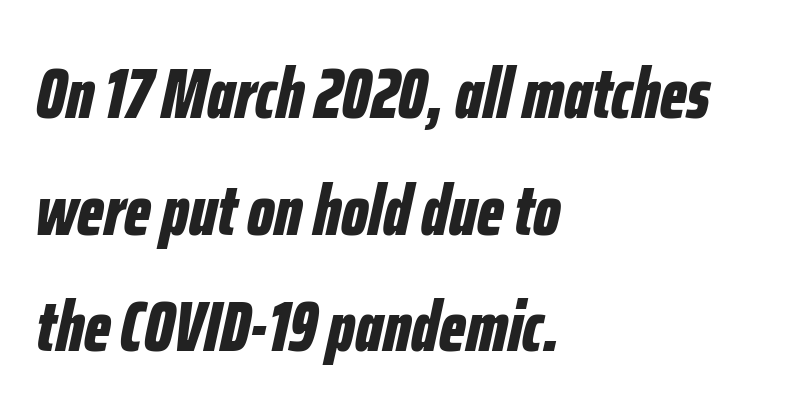
The face used here has a pronounced slope to its letters. Set as a true bold cut, around the 700 mark. This sample keeps an unexceptional amount of space between lines. Inter-character spacing is left at the font's built-in metrics.
